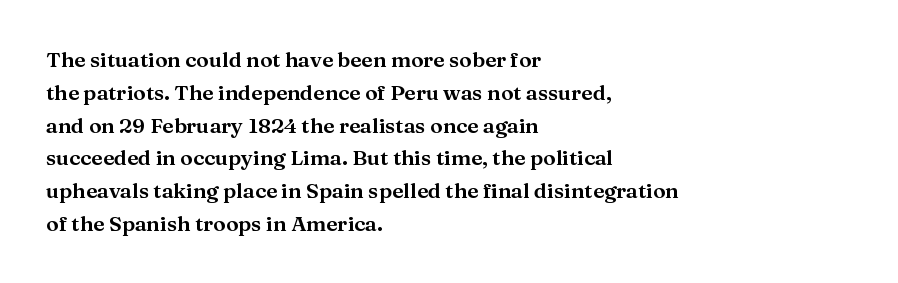
Q: Is the text italic (slanted)? A: No, it is upright.
Q: Is the text underlined? A: No.
Q: How is the paragraph aligned? A: Left-aligned.
Q: Is the spacing between letters normal or unusually wide? A: Normal.
Q: Is the spacing between lines tight, normal or loose? A: Normal.
